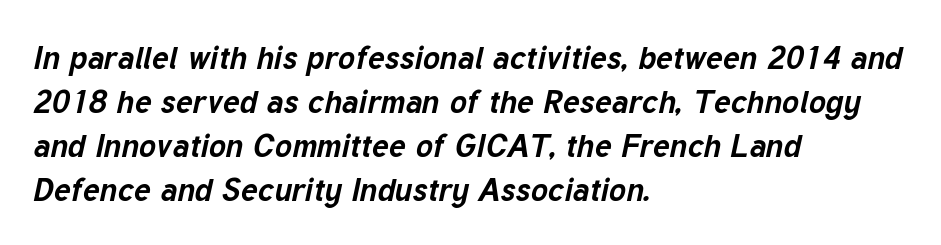
{"italic": "yes", "lean": "right", "slant_degrees": 12, "bold": "yes", "weight": "bold", "width": "normal", "stroke_contrast": "low", "x_height": "medium", "monospaced": "no", "underline": "no", "align": "left", "line_spacing": "normal", "line_spacing_ratio": 1.38, "letter_spacing": "normal", "letter_spacing_em": 0.0, "glyph_px": 32}
